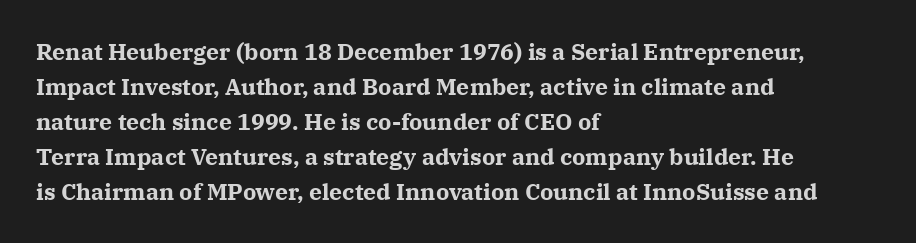
A normal amount of white space separates one row of letters from the next. The lines in this sample share a left origin and differ only in where they stop. Characters follow at the spacing the type designer built in. In terms of weight, the rendering is a true, heavy bold.
